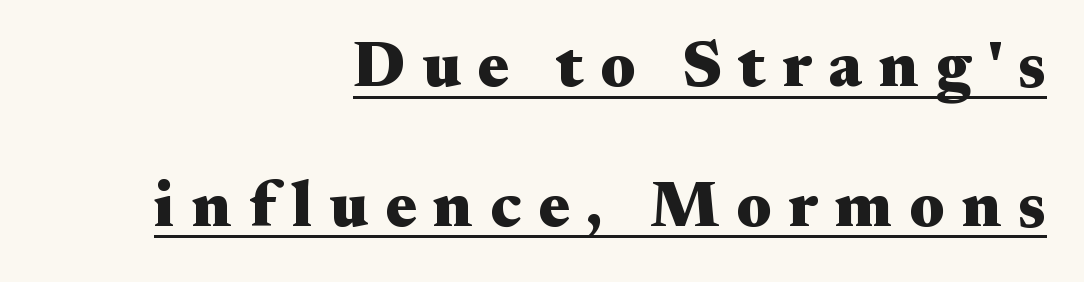
Q: Is the text bold? A: Yes.
Q: Is the text italic (slanted)? A: No, it is upright.
Q: Is the typeface a serif or a sans-serif typeface? A: Serif.
Q: Is the text underlined? A: Yes.
Q: How is the paragraph aligned? A: Right-aligned.
Q: Is the spacing between letters normal or unusually wide? A: Unusually wide.
Q: Is the spacing between lines tight, normal or loose? A: Loose.
Q: Width (condensed, normal, or wide)? A: Wide.
Q: Stroke contrast? A: Medium.
Q: x-height? A: Small.
Q: Monospaced? A: No.
